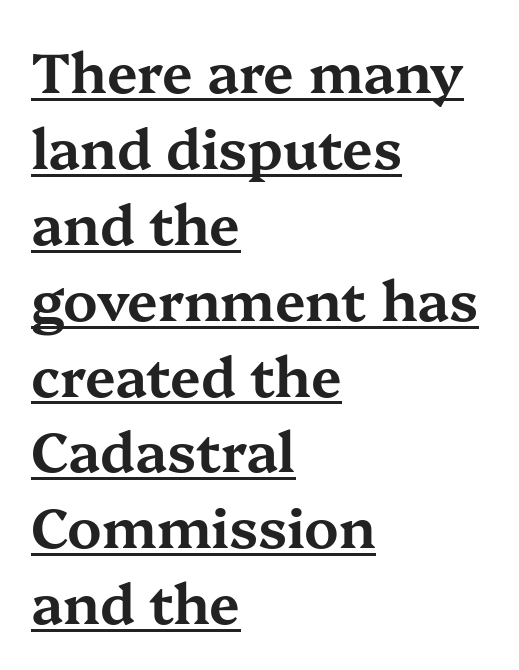
Does the type have serifs? Yes, each stem ends in a small foot. The lines in this sample share a left origin and differ only in where they stop. Caption: lettering with a line underneath. Does the leading feel generous? No, just average. This is roman type, the default non-slanted kind. The letters advance in unequal steps, a hallmark of proportional type.
